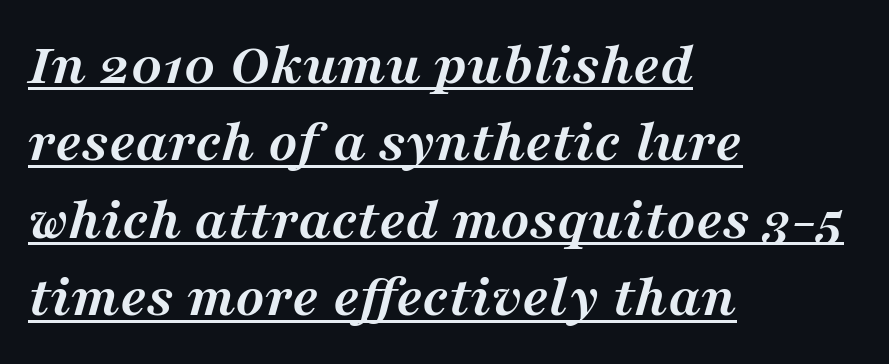
The passage shown has conventional tracking throughout. All the whitespace from short lines collects on the right. In terms of weight, the rendering is a true, heavy bold. Observe the lean: these are italic letterforms.
